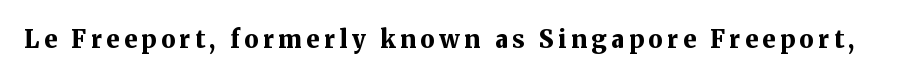
The image shows 24 px bold type, upright; set not underlined.
